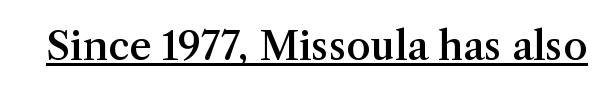
The image shows 39 px semibold serif type, upright; set normal letter spacing, underlined; medium stroke contrast and a medium x-height.
